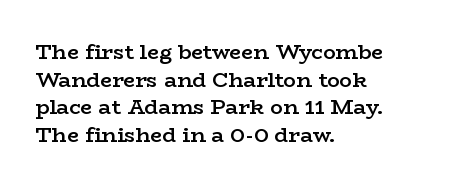
These words are printed semibold, heavier than regular yet not bold. Does the lettering tilt? It doesn't — this is upright. The area under the type is left untouched. Alignment: flush left.
